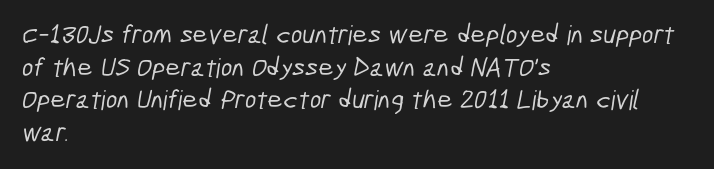
Q: Is the text underlined? A: No.
Q: How is the paragraph aligned? A: Left-aligned.
Q: Is the spacing between letters normal or unusually wide? A: Normal.
